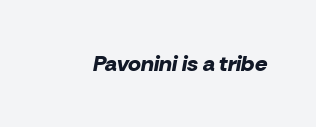
Q: Is the text bold? A: Yes.
Q: Is the text italic (slanted)? A: Yes, it leans right by about 10 degrees.
Q: Is the text underlined? A: No.
Q: Is the spacing between letters normal or unusually wide? A: Normal.
